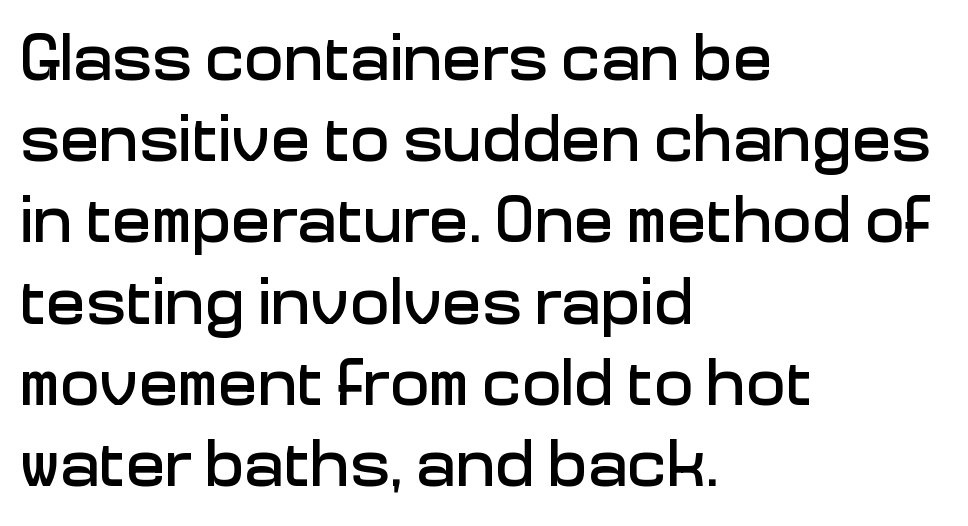
The image shows 66 px sans-serif type, upright; set left-aligned, line spacing 1.23x, normal letter spacing, not underlined; low stroke contrast and a medium x-height.
